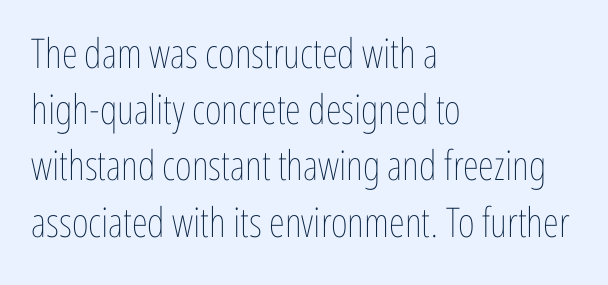
Leading matches the norm, producing a regular column. What stands out about the letter spacing? Nothing — it is the standard amount. Typeset ragged right — the left edge is the straight one. Ascenders rise straight up at ninety degrees. Do the characters align in a grid? No, the font is proportional.
